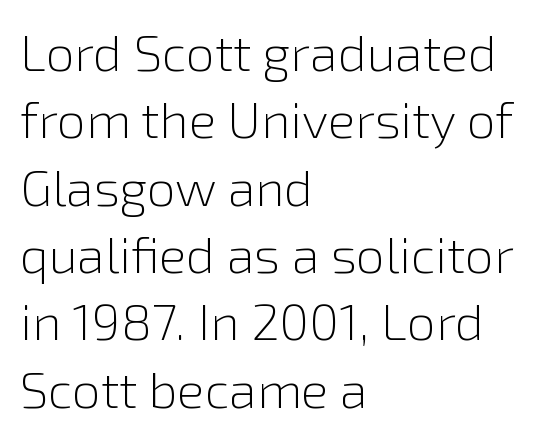
Q: Is the text bold? A: No.
Q: Is the text italic (slanted)? A: No, it is upright.
Q: Is the typeface a serif or a sans-serif typeface? A: Sans-serif.
Q: Is the text underlined? A: No.
Q: How is the paragraph aligned? A: Left-aligned.
Q: Is the spacing between letters normal or unusually wide? A: Normal.
Q: Is the spacing between lines tight, normal or loose? A: Normal.
Q: Width (condensed, normal, or wide)? A: Normal.
Q: Stroke contrast? A: Low.
Q: x-height? A: Medium.
Q: Monospaced? A: No.
